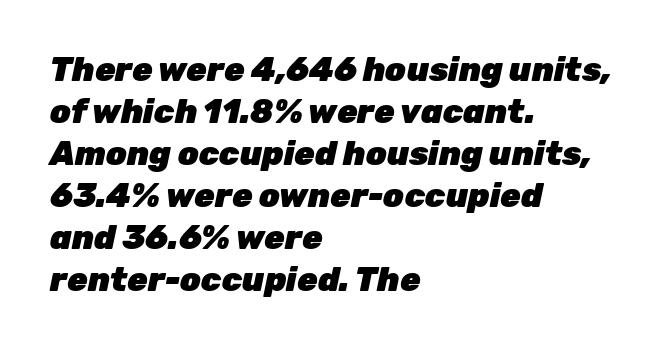
{"italic": "yes", "lean": "right", "slant_degrees": 12, "bold": "yes", "weight": "heavy", "width": "normal", "stroke_contrast": "low", "x_height": "medium", "monospaced": "no", "underline": "no", "align": "left", "line_spacing": "normal", "line_spacing_ratio": 1.27, "letter_spacing": "normal", "letter_spacing_em": 0.0, "glyph_px": 33}
